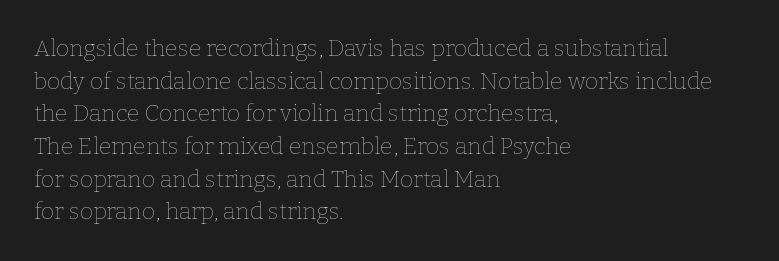
{"italic": "no", "bold": "no", "underline": "no", "align": "left", "line_spacing": "normal", "line_spacing_ratio": 1.42, "letter_spacing": "normal", "letter_spacing_em": 0.0, "glyph_px": 23}
